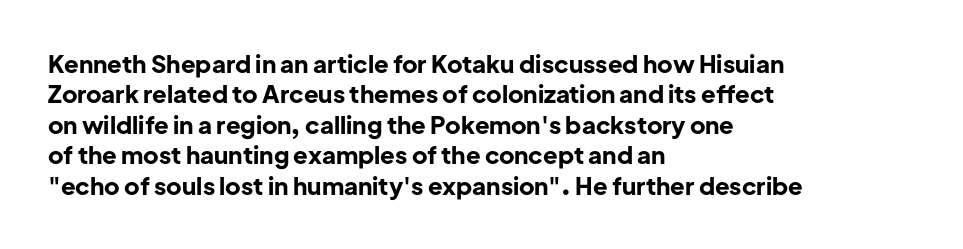
{"italic": "no", "bold": "yes", "underline": "no", "align": "left", "line_spacing": "normal", "line_spacing_ratio": 1.27, "letter_spacing": "normal", "letter_spacing_em": 0.0, "glyph_px": 24}
